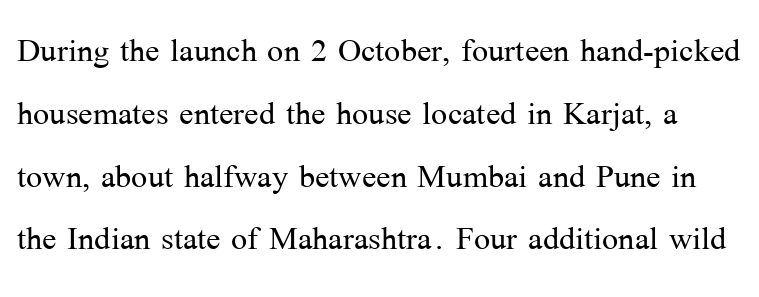
{"serif": "yes", "italic": "no", "bold": "no", "weight": "light", "width": "normal", "stroke_contrast": "medium", "x_height": "medium", "monospaced": "no", "underline": "no", "line_spacing": "normal", "line_spacing_ratio": 1.46, "letter_spacing": "normal", "letter_spacing_em": 0.0, "glyph_px": 43}
